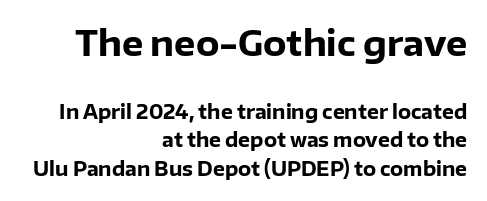
Q: Is the text bold? A: Yes.
Q: Is the text italic (slanted)? A: No, it is upright.
Q: Is the typeface a serif or a sans-serif typeface? A: Sans-serif.
Q: Is the text underlined? A: No.
Q: How is the paragraph aligned? A: Right-aligned.
Q: Is the spacing between letters normal or unusually wide? A: Normal.
Q: Is the spacing between lines tight, normal or loose? A: Normal.
Q: Which block of text is set in a larger size, the first (top) or the second (bottom)? A: The first (top) one.
Q: Width (condensed, normal, or wide)? A: Normal.
Q: Stroke contrast? A: Low.
Q: x-height? A: Medium.
Q: Monospaced? A: No.
